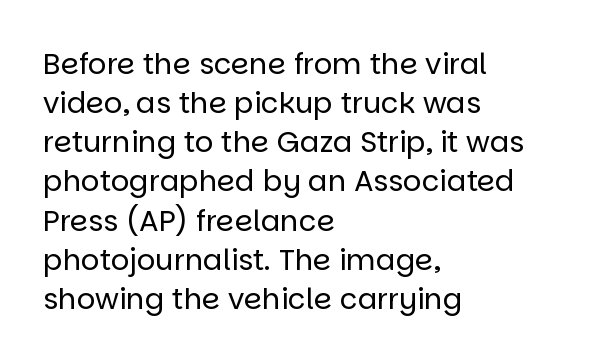
The image shows 29 px regular-weight sans-serif type, upright; set left-aligned, normal line spacing (1.35x), normal letter spacing, not underlined; low stroke contrast and a large x-height.
